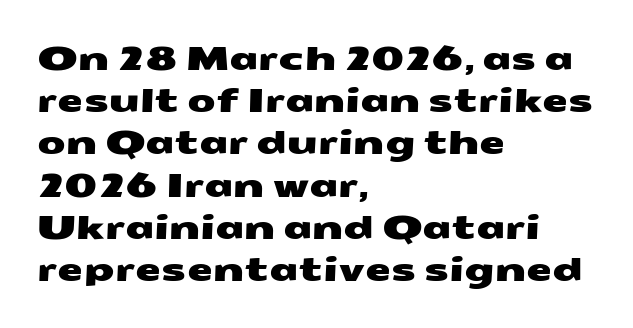
{"serif": "no", "width": "wide", "stroke_contrast": "medium", "x_height": "medium", "monospaced": "no", "underline": "no", "align": "left", "line_spacing": "normal", "line_spacing_ratio": 1.28, "letter_spacing": "normal", "letter_spacing_em": 0.0, "glyph_px": 33}
